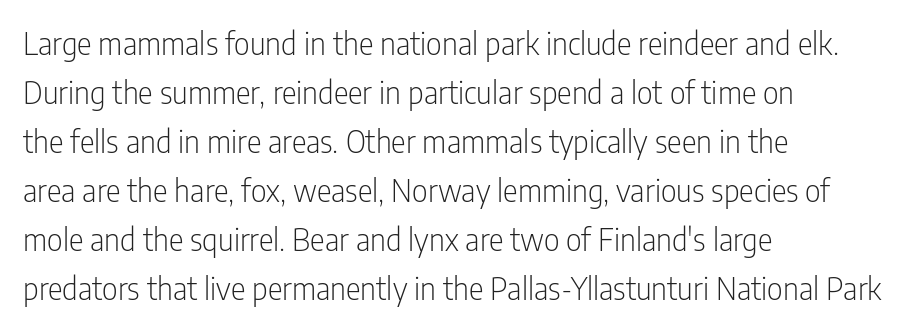
Q: Is the text bold? A: No.
Q: Is the text italic (slanted)? A: No, it is upright.
Q: Is the typeface a serif or a sans-serif typeface? A: Sans-serif.
Q: Is the text underlined? A: No.
Q: How is the paragraph aligned? A: Left-aligned.
Q: Is the spacing between letters normal or unusually wide? A: Normal.
Q: Is the spacing between lines tight, normal or loose? A: Normal.
Q: Width (condensed, normal, or wide)? A: Condensed.
Q: Stroke contrast? A: Low.
Q: x-height? A: Medium.
Q: Monospaced? A: No.
